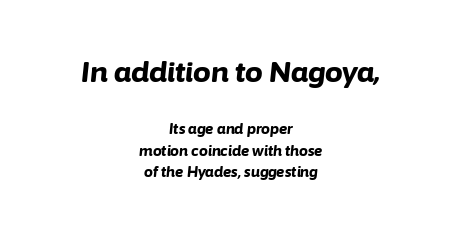
The strokes are fattened all the way to bold. Note the varied advance widths — an 'i' is clearly narrower than an 'm'. Whoever set this chose a conventional vertical rhythm. The glyphs are unaccompanied by any horizontal stroke below them.
